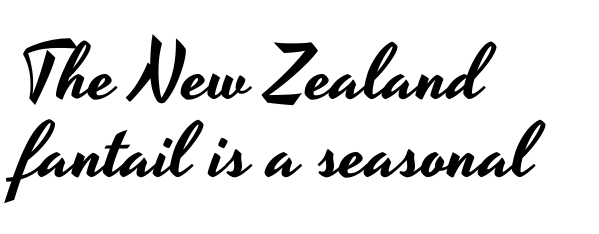
The lines in this sample share a left origin and differ only in where they stop. Here the glyphs are tracked normally, forming tight word shapes. Note the varied advance widths — an 'i' is clearly narrower than an 'm'. You can tell from the bare stems that sans-serif type was used. Compared with typical paragraphs, the rows here are closer together.
